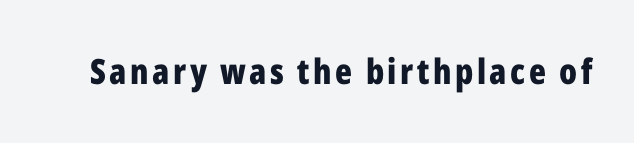
The image shows 35 px bold, condensed sans-serif type, upright; set not underlined; low stroke contrast and a medium x-height.
